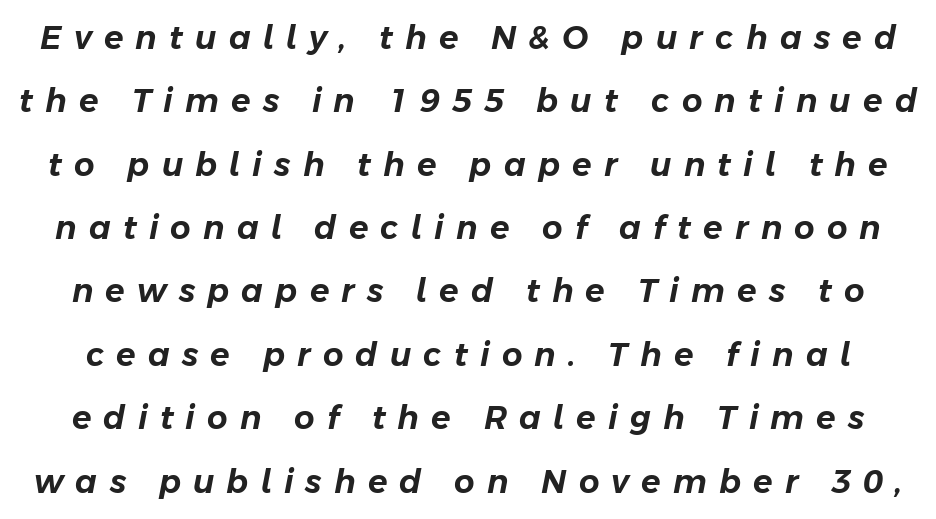
Words appear elongated and porous because spacing is wide. Style check: oblique. The space between consecutive lines is lavish. The face used here is proportionally spaced, like ordinary book or web type. The space directly below the letters is spotless.
